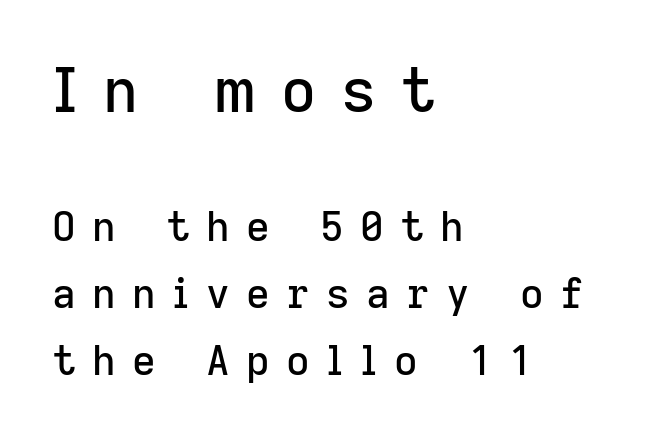
{"serif": "no", "italic": "no", "width": "normal", "stroke_contrast": "low", "x_height": "medium", "monospaced": "no", "underline": "no", "align": "left", "line_spacing": "normal", "line_spacing_ratio": 1.63, "letter_spacing": "wide", "letter_spacing_em": 0.4, "larger_block": "first", "size_ratio": 1.49, "glyph_px": 61}
